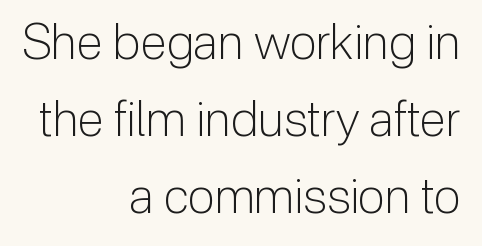
{"serif": "no", "italic": "no", "bold": "no", "weight": "light", "width": "normal", "stroke_contrast": "low", "x_height": "medium", "monospaced": "no", "underline": "no", "align": "right", "line_spacing": "normal", "line_spacing_ratio": 1.57, "letter_spacing": "normal", "letter_spacing_em": 0.0, "glyph_px": 49}
